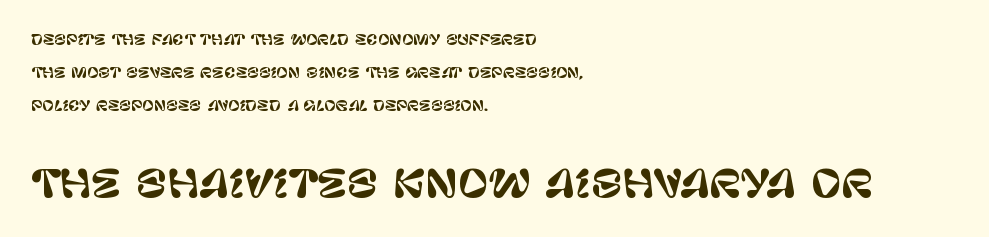
{"serif": "no", "width": "normal", "stroke_contrast": "low", "x_height": "large", "monospaced": "no", "underline": "no", "align": "left", "line_spacing": "loose", "line_spacing_ratio": 2.37, "letter_spacing": "normal", "letter_spacing_em": 0.0, "larger_block": "second", "size_ratio": 2.64, "glyph_px": 37}
